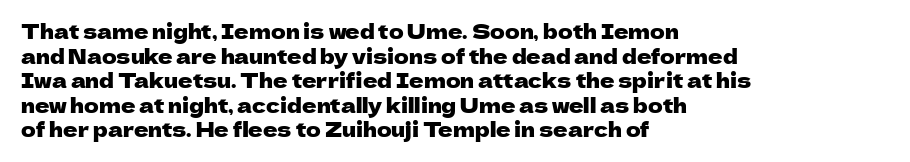
Q: Is the text italic (slanted)? A: No, it is upright.
Q: Is the text underlined? A: No.
Q: How is the paragraph aligned? A: Left-aligned.
Q: Is the spacing between letters normal or unusually wide? A: Normal.
